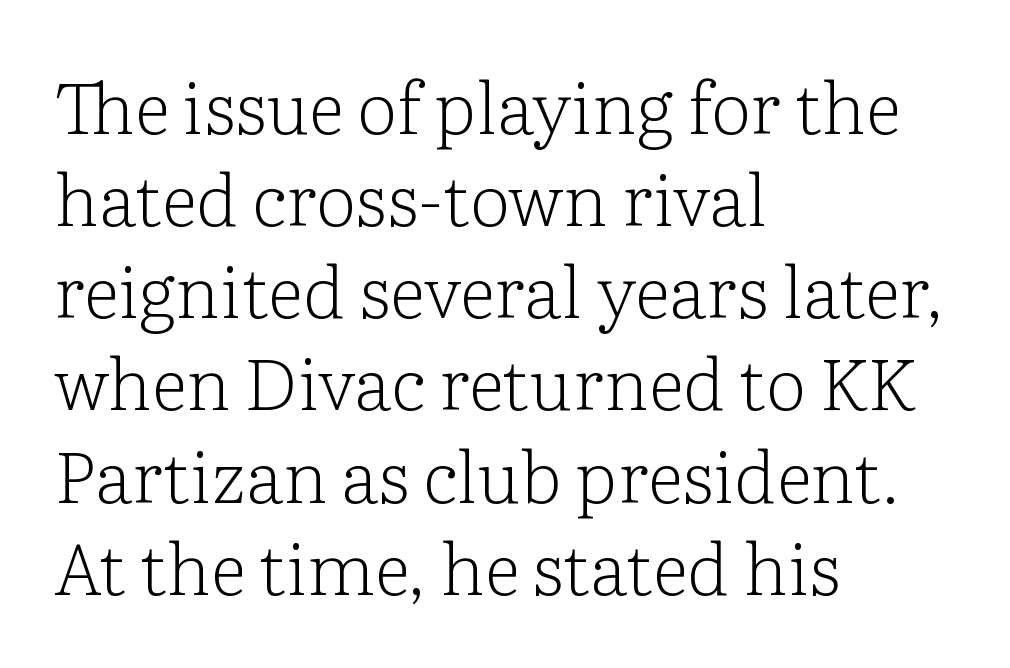
The image shows 72 px light serif type, upright; set left-aligned, normal line spacing (1.28x), normal letter spacing, not underlined; low stroke contrast and a medium x-height.
